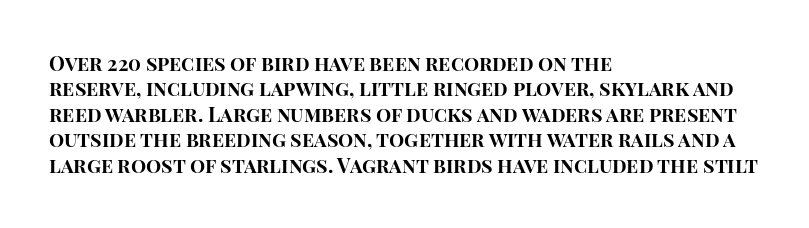
Characters follow at the spacing the type designer built in. What's the leading like? Ordinary, nothing unusual. Horizontal alignment here is leftward, the default for most running prose. The words here are not underlined. The typesetting leans heavy: a genuine bold.
